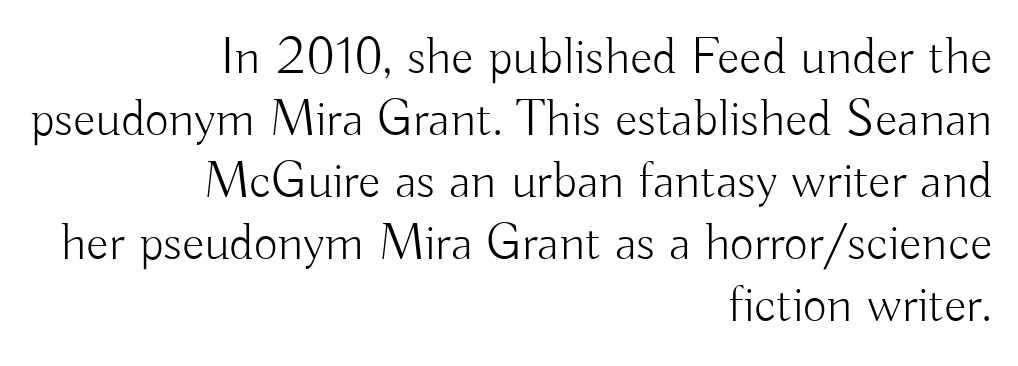
The image shows 52 px light sans-serif type, upright; set right-aligned, line spacing 1.19x, normal letter spacing, not underlined; low stroke contrast and a small x-height.
